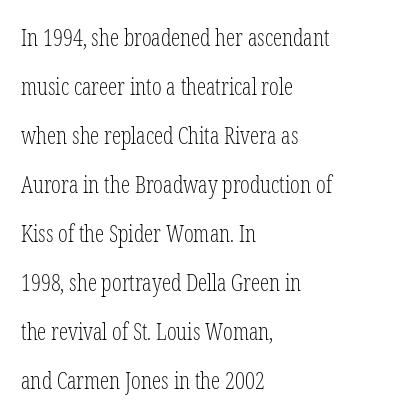
The image shows 23 px text type, upright; set left-aligned, loose line spacing (2.13x), normal letter spacing, not underlined.
